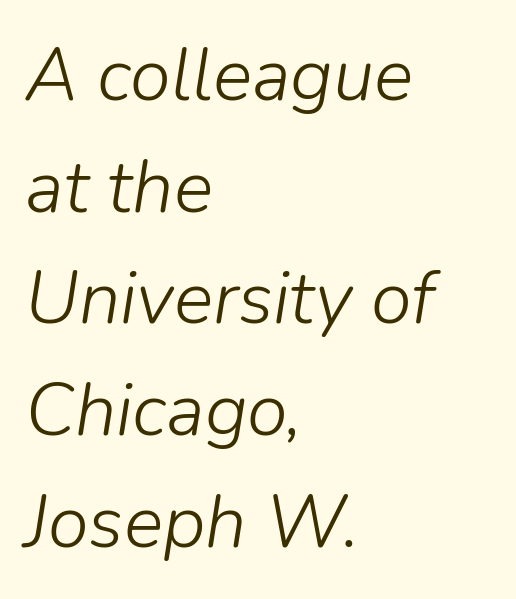
Stroke thickness stays within the range of a standard reading face or lighter. This rendering uses left alignment, leaving the right contour irregular. The rendering uses a moderate line-height, typical for paragraphs. The specimen reads as italic at a glance. Looks like regular typesetting: each glyph gets only the width it needs.
